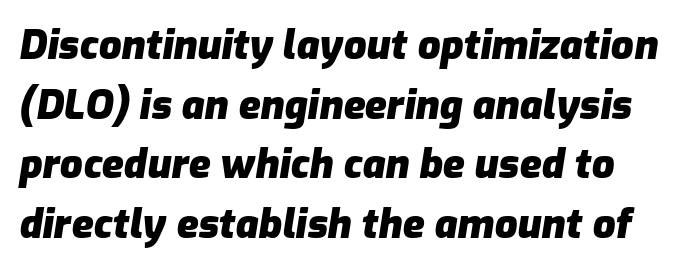
The image shows 40 px heavy type, italic (leaning right); set normal line spacing (1.49x), normal letter spacing, not underlined; low stroke contrast and a medium x-height.
